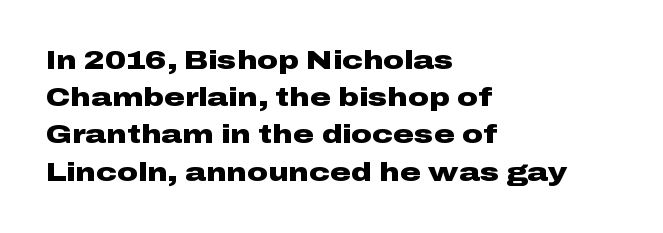
Q: Is the text bold? A: Yes.
Q: Is the text italic (slanted)? A: No, it is upright.
Q: Is the text underlined? A: No.
Q: How is the paragraph aligned? A: Left-aligned.
Q: Is the spacing between letters normal or unusually wide? A: Normal.
Q: Is the spacing between lines tight, normal or loose? A: Normal.
